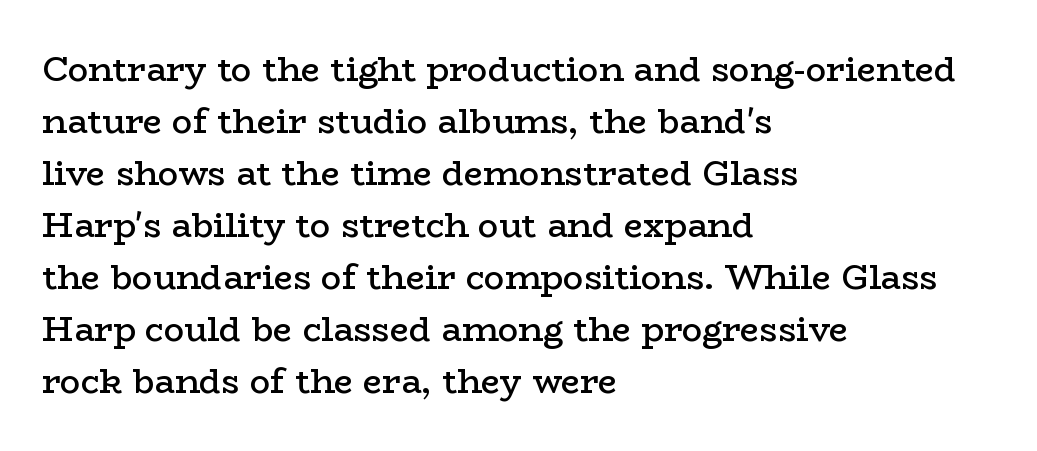
Each new line begins a customary step beneath the previous one. Small tapered or slab feet sit at the stroke ends, so this counts as serif. A bare baseline throughout the passage. Characters remain perfectly vertical along every line.
